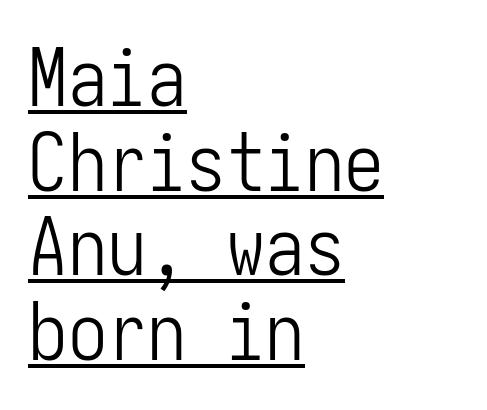
{"serif": "no", "italic": "no", "bold": "no", "weight": "light", "width": "condensed", "stroke_contrast": "low", "x_height": "medium", "underline": "yes", "align": "left", "line_spacing": "tight", "line_spacing_ratio": 1.07, "letter_spacing": "normal", "letter_spacing_em": 0.0, "glyph_px": 79}
